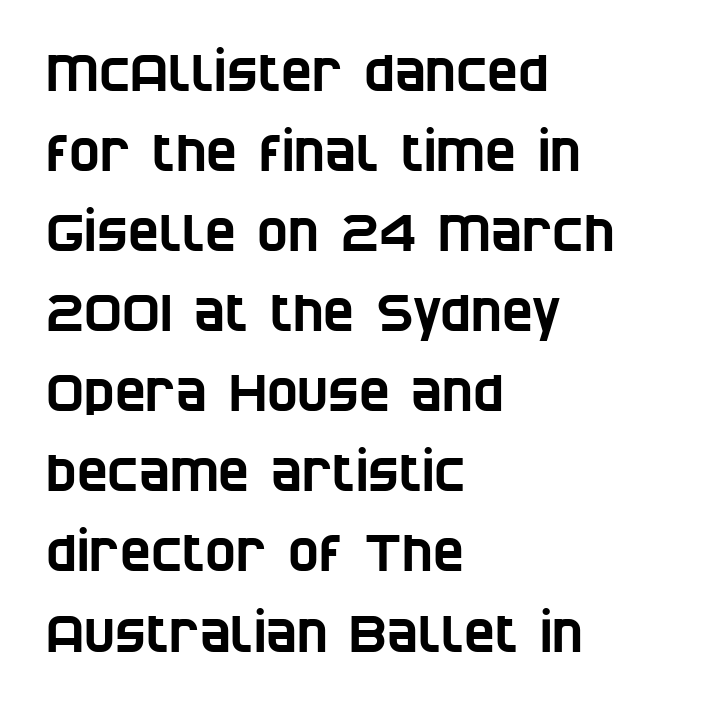
The image shows 52 px condensed sans-serif type; set left-aligned, normal line spacing (1.54x), normal letter spacing, not underlined; low stroke contrast and a large x-height.
